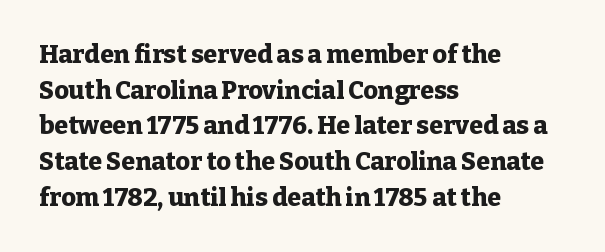
Q: Is the text bold? A: Yes.
Q: Is the text italic (slanted)? A: No, it is upright.
Q: Is the text underlined? A: No.
Q: How is the paragraph aligned? A: Left-aligned.
Q: Is the spacing between letters normal or unusually wide? A: Normal.
Q: Is the spacing between lines tight, normal or loose? A: Normal.
